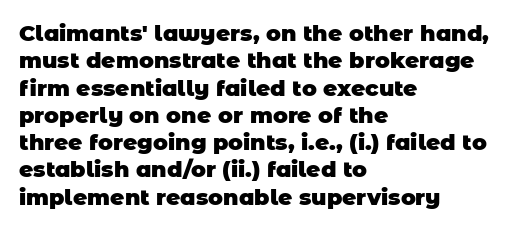
The image shows 22 px bold type; set left-aligned, line spacing 1.24x, normal letter spacing, not underlined.
